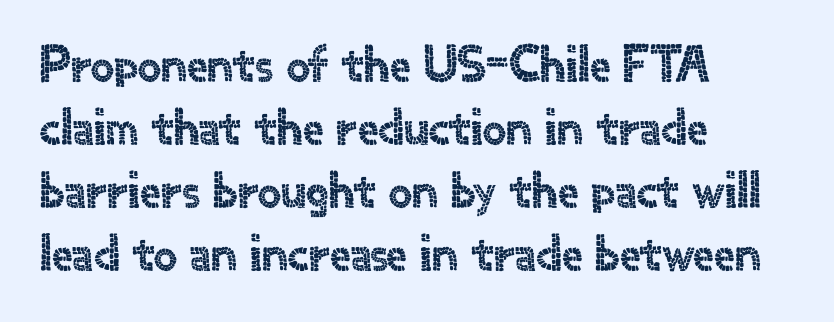
Q: Is the text italic (slanted)? A: No, it is upright.
Q: Is the typeface a serif or a sans-serif typeface? A: Sans-serif.
Q: Is the text underlined? A: No.
Q: How is the paragraph aligned? A: Left-aligned.
Q: Is the spacing between letters normal or unusually wide? A: Normal.
Q: Width (condensed, normal, or wide)? A: Normal.
Q: x-height? A: Small.
Q: Monospaced? A: No.
